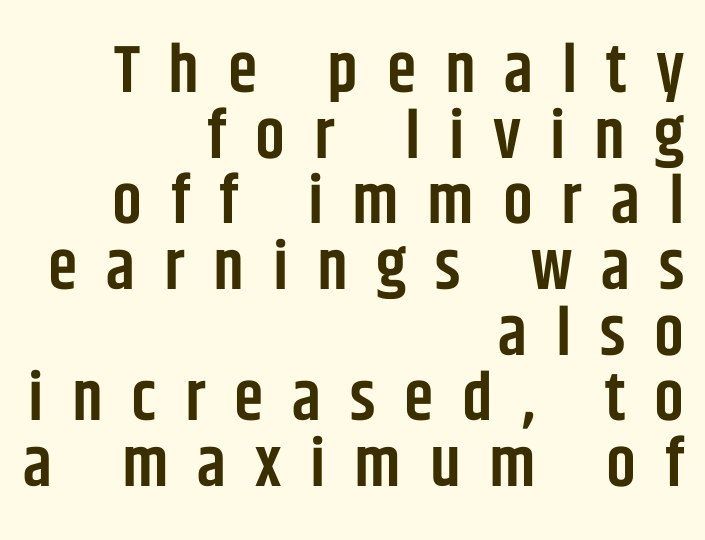
{"serif": "no", "italic": "no", "bold": "semi", "weight": "semibold", "width": "condensed", "stroke_contrast": "low", "x_height": "large", "monospaced": "no", "underline": "no", "align": "right", "line_spacing": "tight", "line_spacing_ratio": 0.98, "letter_spacing": "wide", "letter_spacing_em": 0.43, "glyph_px": 67}
